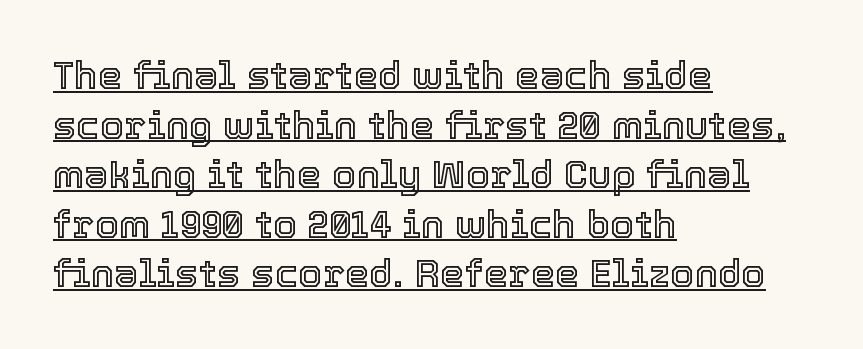
Q: Is the text italic (slanted)? A: No, it is upright.
Q: Is the text underlined? A: Yes.
Q: How is the paragraph aligned? A: Left-aligned.
Q: Is the spacing between letters normal or unusually wide? A: Normal.
Q: Is the spacing between lines tight, normal or loose? A: Normal.
Q: Width (condensed, normal, or wide)? A: Normal.
Q: x-height? A: Medium.
Q: Monospaced? A: No.
